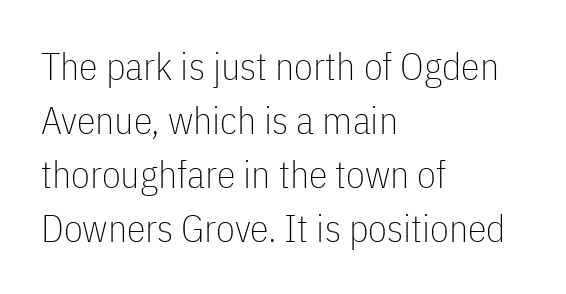
In CSS terms this would be text-align: left. The glyphs are unaccompanied by any horizontal stroke below them. Stroke mass is kept to a normal reading level or below. Here the designer chose a conventional face with non-uniform glyph widths.
